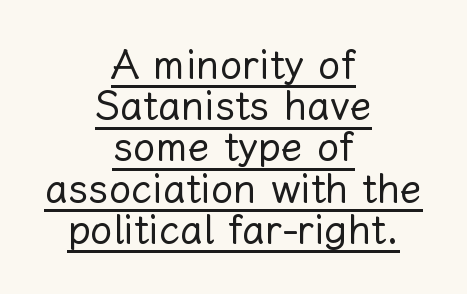
{"italic": "no", "bold": "no", "weight": "regular", "width": "normal", "stroke_contrast": "low", "x_height": "medium", "monospaced": "no", "underline": "yes", "align": "center", "line_spacing": "tight", "line_spacing_ratio": 1.03, "letter_spacing": "normal", "letter_spacing_em": 0.0, "glyph_px": 40}
